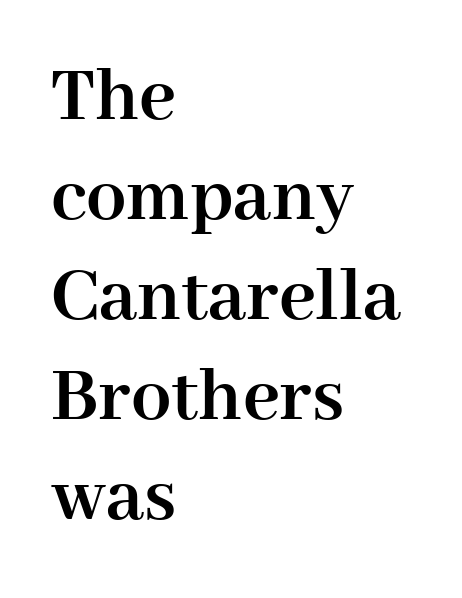
Check the space under the baseline: it is left empty. The vertical gap from one line to the next is medium. All the whitespace from short lines collects on the right. The glyphs in this specimen are seriffed. The letters advance in unequal steps, a hallmark of proportional type. Each word holds together tightly as a unit, with standard inter-letter gaps.
